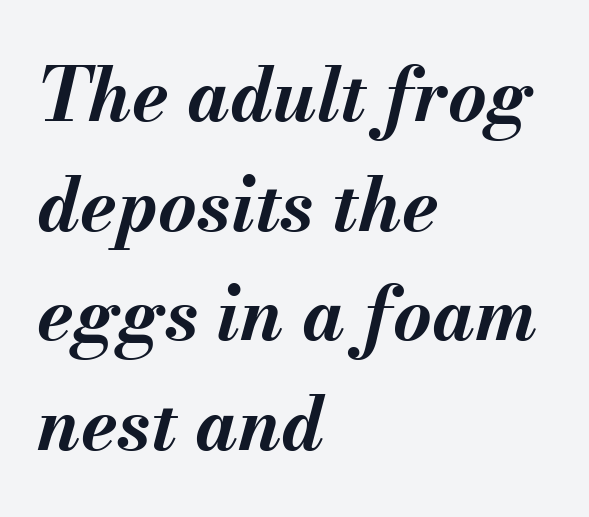
{"italic": "yes", "lean": "right", "slant_degrees": 13, "bold": "yes", "weight": "bold", "width": "normal", "stroke_contrast": "medium", "x_height": "small", "monospaced": "no", "underline": "no", "align": "left", "line_spacing": "normal", "line_spacing_ratio": 1.48, "letter_spacing": "normal", "letter_spacing_em": 0.0, "glyph_px": 74}
